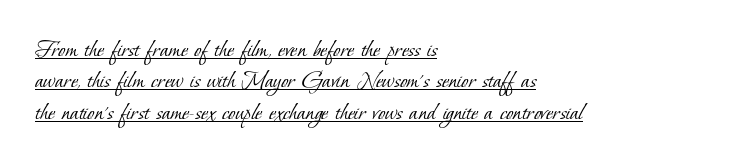
The image shows 26 px text type; set left-aligned, line spacing 1.21x, normal letter spacing, underlined.
